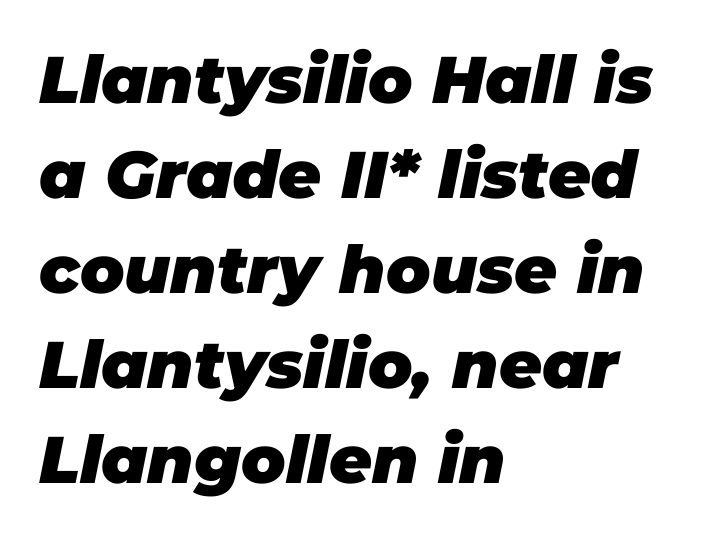
{"italic": "yes", "lean": "right", "slant_degrees": 11, "bold": "yes", "weight": "heavy", "width": "normal", "stroke_contrast": "low", "x_height": "large", "monospaced": "no", "underline": "no", "align": "left", "line_spacing": "normal", "line_spacing_ratio": 1.44, "letter_spacing": "normal", "letter_spacing_em": 0.0, "glyph_px": 66}
